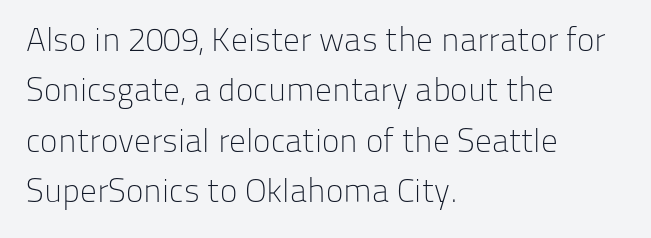
Q: Is the text bold? A: No.
Q: Is the text italic (slanted)? A: No, it is upright.
Q: Is the typeface a serif or a sans-serif typeface? A: Sans-serif.
Q: Is the text underlined? A: No.
Q: How is the paragraph aligned? A: Left-aligned.
Q: Is the spacing between letters normal or unusually wide? A: Normal.
Q: Is the spacing between lines tight, normal or loose? A: Normal.
Q: Width (condensed, normal, or wide)? A: Normal.
Q: Stroke contrast? A: Low.
Q: x-height? A: Medium.
Q: Monospaced? A: No.
